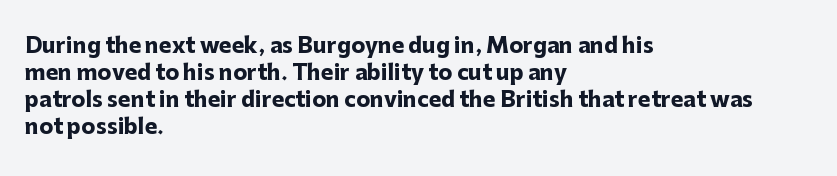
{"italic": "no", "bold": "yes", "underline": "no", "align": "left", "line_spacing": "normal", "line_spacing_ratio": 1.28, "letter_spacing": "normal", "letter_spacing_em": 0.0, "glyph_px": 21}
